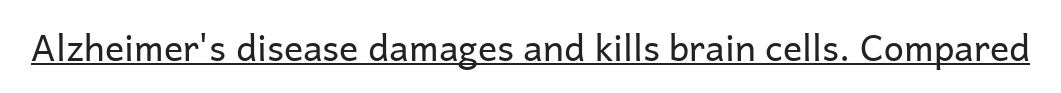
The image shows 36 px regular-weight sans-serif type, upright; set normal letter spacing, underlined; low stroke contrast and a medium x-height.
